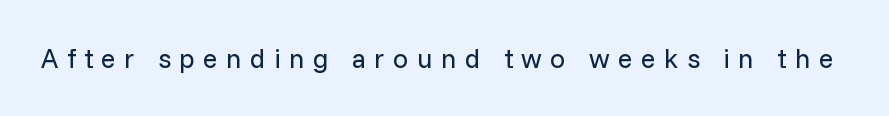
The cut favours lightness, reaching ordinary text weight at its darkest. It's the straight-up-and-down kind of type. There is plenty of visible air inserted between adjacent glyphs. Anything drawn beneath the words? Only blank space.
